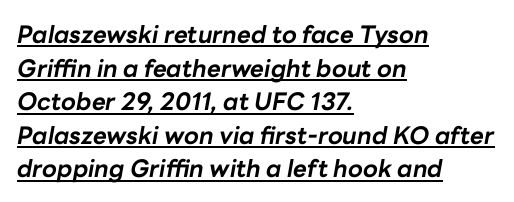
Q: Is the text bold? A: Yes.
Q: Is the text italic (slanted)? A: Yes, it leans right by about 10 degrees.
Q: Is the text underlined? A: Yes.
Q: How is the paragraph aligned? A: Left-aligned.
Q: Is the spacing between letters normal or unusually wide? A: Normal.
Q: Is the spacing between lines tight, normal or loose? A: Normal.
